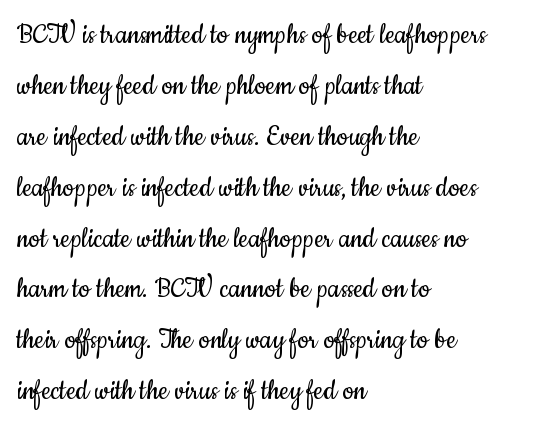
Q: Is the text bold? A: No.
Q: Is the text italic (slanted)? A: Yes.
Q: Is the typeface a serif or a sans-serif typeface? A: Sans-serif.
Q: Is the text underlined? A: No.
Q: How is the paragraph aligned? A: Left-aligned.
Q: Is the spacing between letters normal or unusually wide? A: Normal.
Q: Is the spacing between lines tight, normal or loose? A: Normal.
Q: Width (condensed, normal, or wide)? A: Condensed.
Q: Stroke contrast? A: Low.
Q: x-height? A: Small.
Q: Monospaced? A: No.
